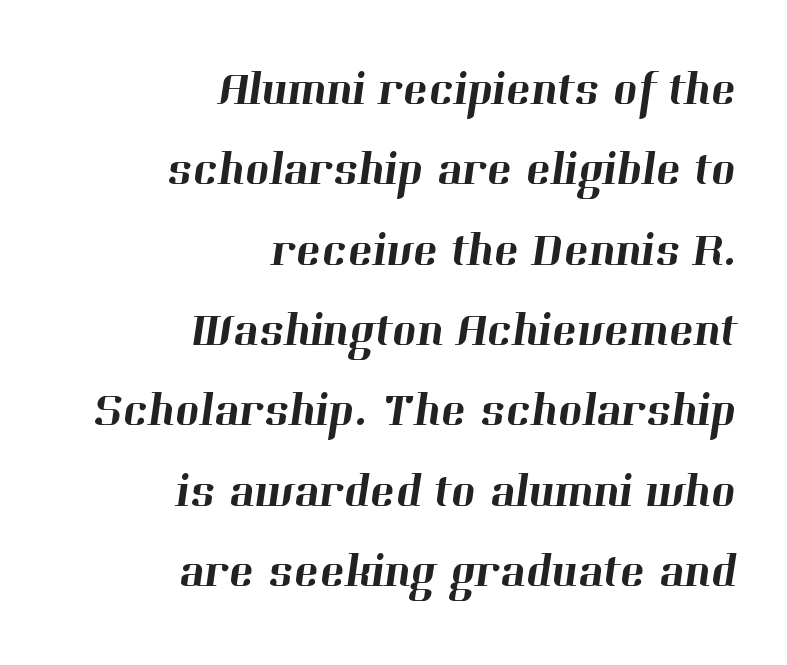
Q: Is the typeface a serif or a sans-serif typeface? A: Serif.
Q: Is the text underlined? A: No.
Q: How is the paragraph aligned? A: Right-aligned.
Q: Is the spacing between letters normal or unusually wide? A: Normal.
Q: Width (condensed, normal, or wide)? A: Normal.
Q: Stroke contrast? A: High.
Q: x-height? A: Medium.
Q: Monospaced? A: No.
